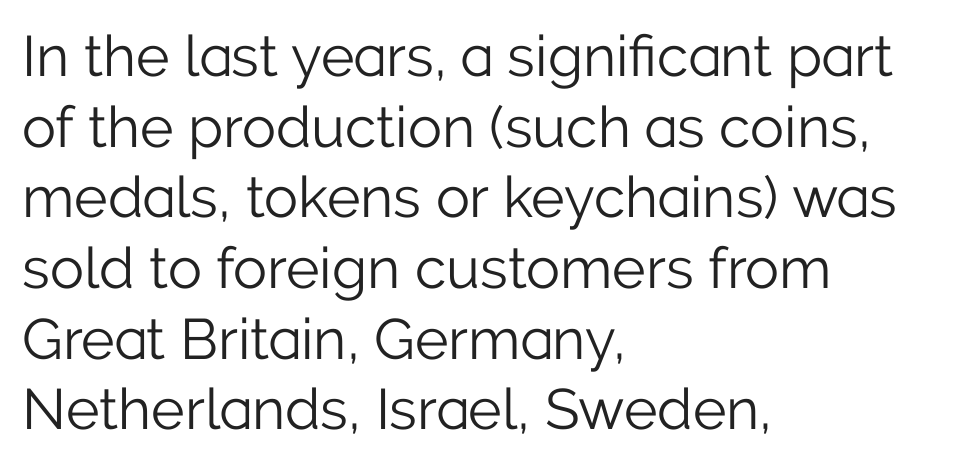
The image shows 57 px light sans-serif type, upright; set left-aligned, line spacing 1.24x, normal letter spacing, not underlined; low stroke contrast and a medium x-height.
